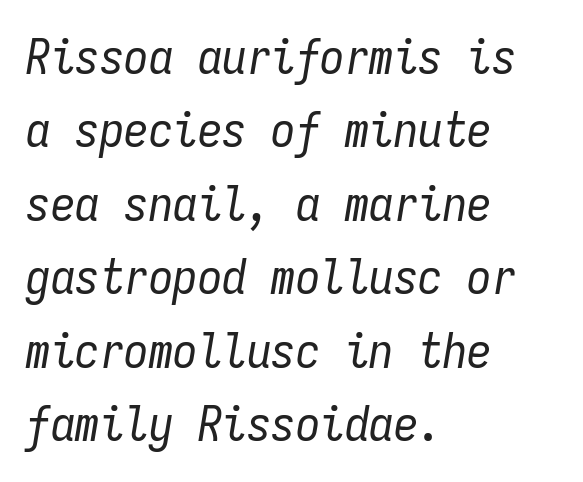
The image shows 49 px regular-weight, condensed type, italic (leaning right), monospaced; set left-aligned, normal line spacing (1.5x), normal letter spacing, not underlined; low stroke contrast and a medium x-height.
